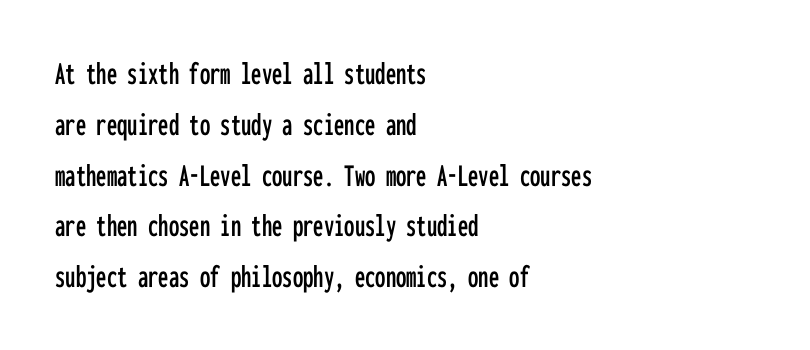
{"serif": "no", "italic": "no", "width": "condensed", "stroke_contrast": "low", "x_height": "medium", "monospaced": "yes", "underline": "no", "align": "left", "line_spacing": "normal", "line_spacing_ratio": 1.54, "letter_spacing": "normal", "letter_spacing_em": 0.0, "glyph_px": 33}
